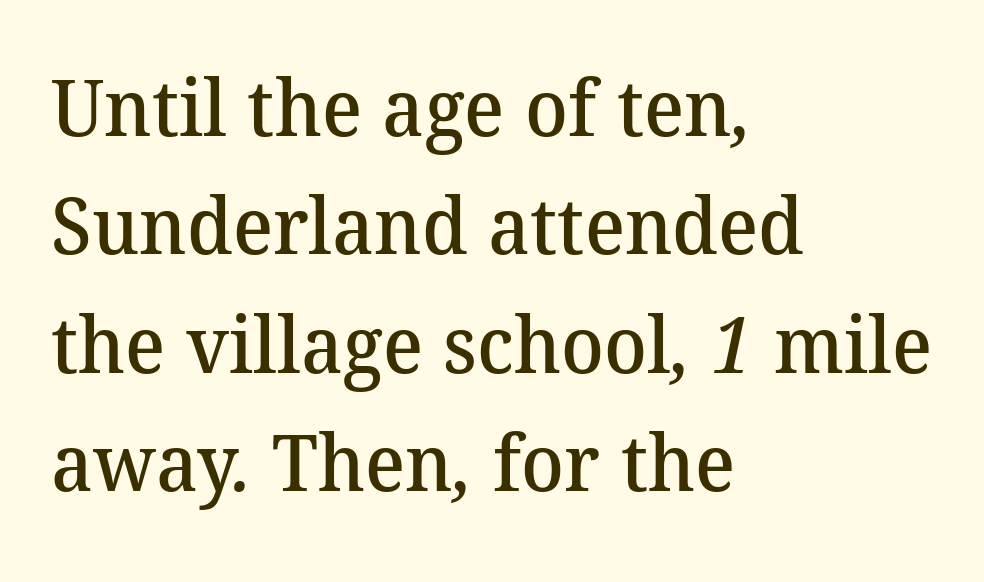
{"serif": "yes", "bold": "semi", "weight": "semibold", "width": "normal", "stroke_contrast": "medium", "x_height": "medium", "monospaced": "no", "underline": "no", "align": "left", "line_spacing": "normal", "line_spacing_ratio": 1.5, "letter_spacing": "normal", "letter_spacing_em": 0.0, "glyph_px": 79}
